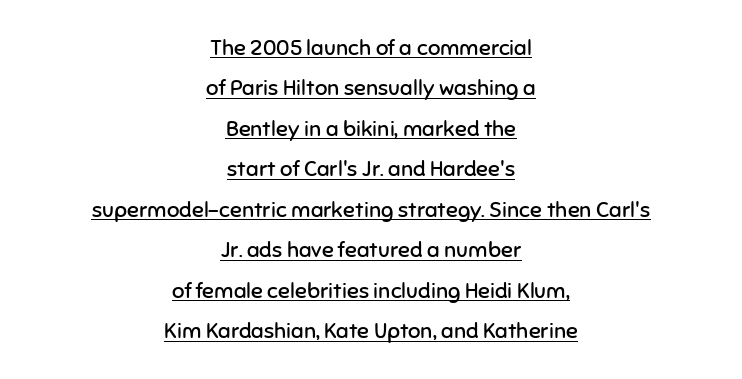
Q: Is the text bold? A: No.
Q: Is the text italic (slanted)? A: No, it is upright.
Q: Is the text underlined? A: Yes.
Q: How is the paragraph aligned? A: Centered.
Q: Is the spacing between letters normal or unusually wide? A: Normal.
